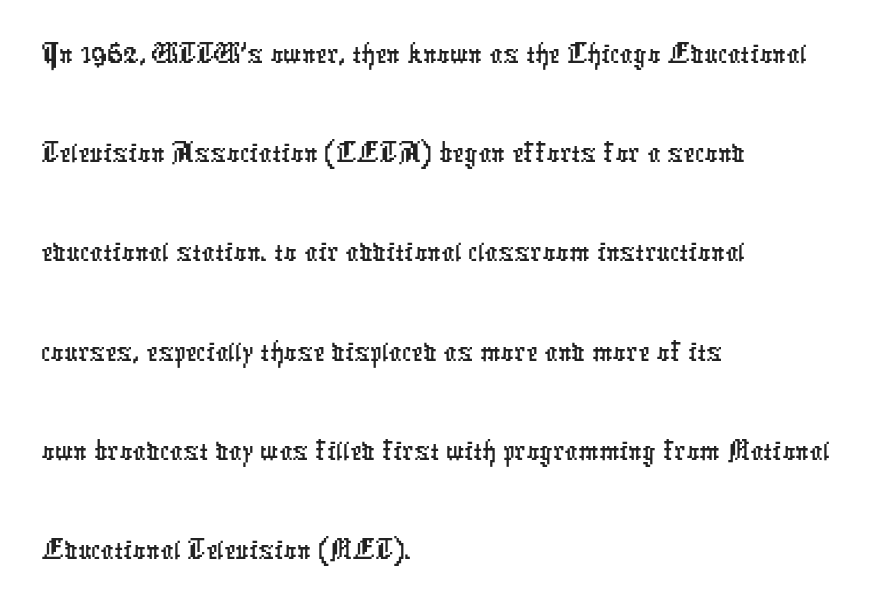
{"serif": "no", "width": "condensed", "stroke_contrast": "low", "x_height": "medium", "monospaced": "no", "underline": "no", "align": "left", "line_spacing": "normal", "line_spacing_ratio": 1.55, "letter_spacing": "normal", "letter_spacing_em": 0.0, "glyph_px": 64}
